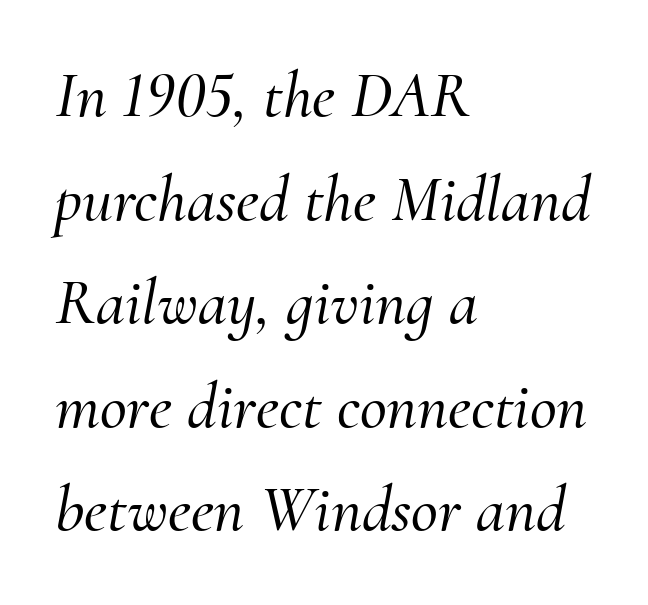
The image shows 66 px serif type, italic (leaning right); set left-aligned, normal line spacing (1.57x), normal letter spacing, not underlined; medium stroke contrast and a small x-height.
